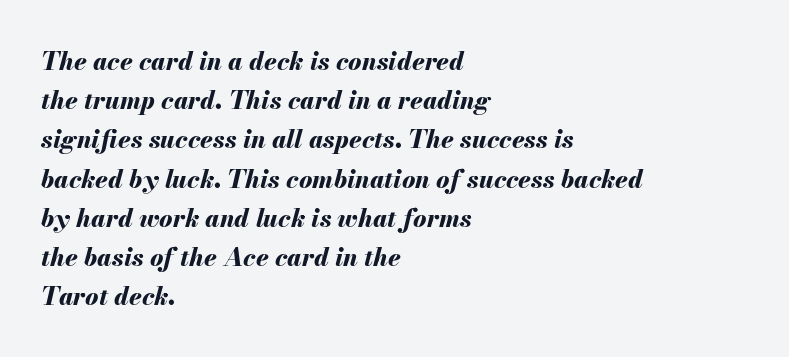
Q: Is the text bold? A: Yes.
Q: Is the text italic (slanted)? A: Yes, it leans right by about 13 degrees.
Q: Is the text underlined? A: No.
Q: How is the paragraph aligned? A: Left-aligned.
Q: Is the spacing between letters normal or unusually wide? A: Normal.
Q: Is the spacing between lines tight, normal or loose? A: Normal.
